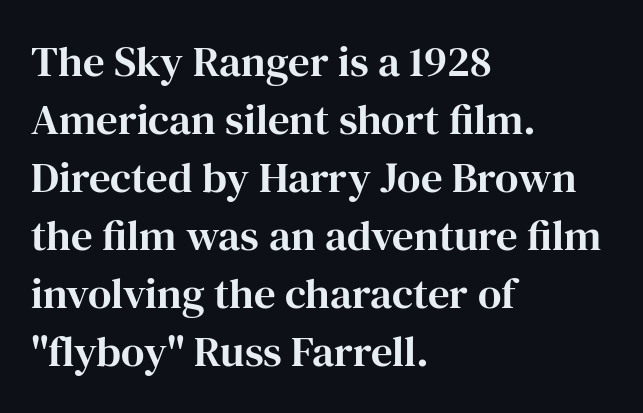
{"serif": "yes", "italic": "no", "width": "normal", "stroke_contrast": "high", "x_height": "medium", "monospaced": "no", "underline": "no", "align": "left", "line_spacing": "normal", "line_spacing_ratio": 1.35, "letter_spacing": "normal", "letter_spacing_em": 0.0, "glyph_px": 43}
